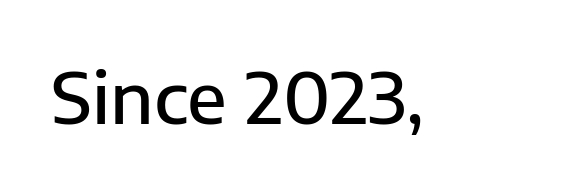
The image shows 70 px semibold sans-serif type, upright; set normal letter spacing, not underlined; low stroke contrast and a medium x-height.
